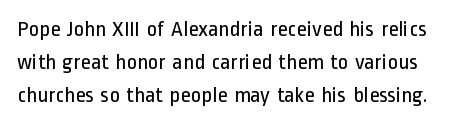
The image shows 22 px text type, upright; set normal line spacing (1.51x), normal letter spacing, not underlined.
